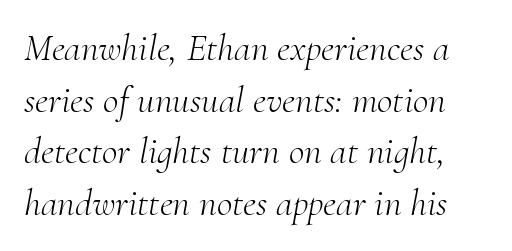
Glance below the letters and you will spot only blank space. Characters follow at the spacing the type designer built in. Stems and bowls with no extra thickness — not bold. Note the varied advance widths — an 'i' is clearly narrower than an 'm'.
